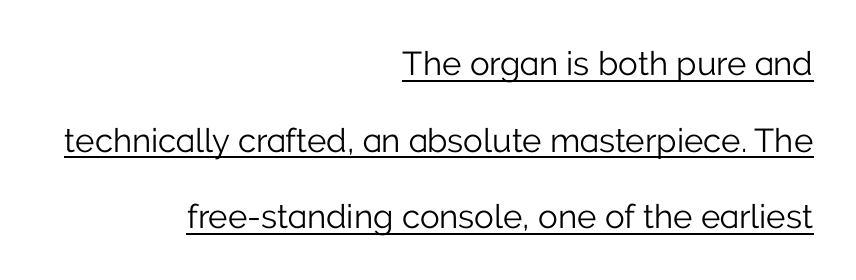
Q: Is the text bold? A: No.
Q: Is the text italic (slanted)? A: No, it is upright.
Q: Is the typeface a serif or a sans-serif typeface? A: Sans-serif.
Q: Is the text underlined? A: Yes.
Q: How is the paragraph aligned? A: Right-aligned.
Q: Is the spacing between letters normal or unusually wide? A: Normal.
Q: Is the spacing between lines tight, normal or loose? A: Loose.
Q: Width (condensed, normal, or wide)? A: Normal.
Q: Stroke contrast? A: Low.
Q: x-height? A: Medium.
Q: Monospaced? A: No.
